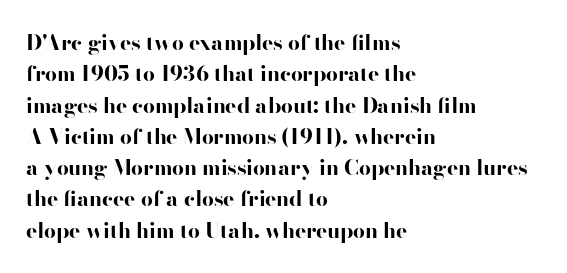
{"italic": "no", "bold": "yes", "underline": "no", "align": "left", "line_spacing": "normal", "line_spacing_ratio": 1.49, "letter_spacing": "normal", "letter_spacing_em": 0.0, "glyph_px": 21}
